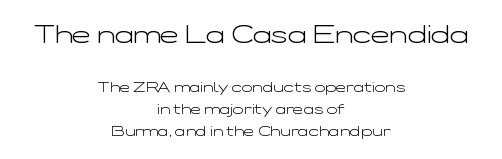
{"italic": "no", "bold": "no", "underline": "no", "align": "center", "line_spacing": "normal", "line_spacing_ratio": 1.59, "letter_spacing": "normal", "letter_spacing_em": 0.0, "larger_block": "first", "size_ratio": 1.79, "glyph_px": 25}
